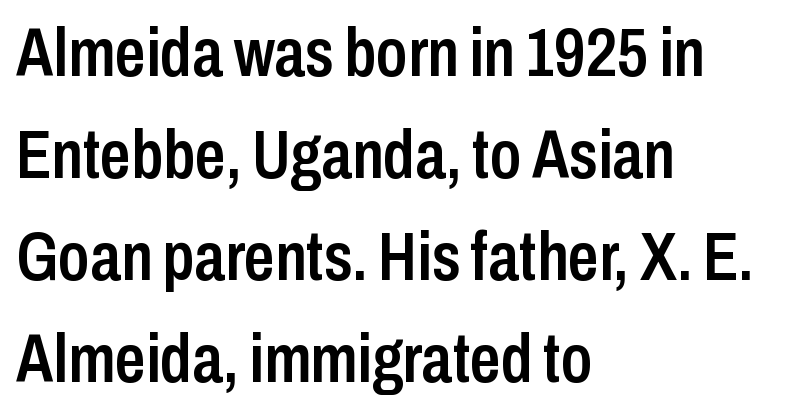
Q: Is the text bold? A: Semi-bold.
Q: Is the text italic (slanted)? A: No, it is upright.
Q: Is the typeface a serif or a sans-serif typeface? A: Sans-serif.
Q: Is the text underlined? A: No.
Q: How is the paragraph aligned? A: Left-aligned.
Q: Is the spacing between letters normal or unusually wide? A: Normal.
Q: Is the spacing between lines tight, normal or loose? A: Normal.
Q: Width (condensed, normal, or wide)? A: Condensed.
Q: Stroke contrast? A: Low.
Q: x-height? A: Medium.
Q: Monospaced? A: No.
